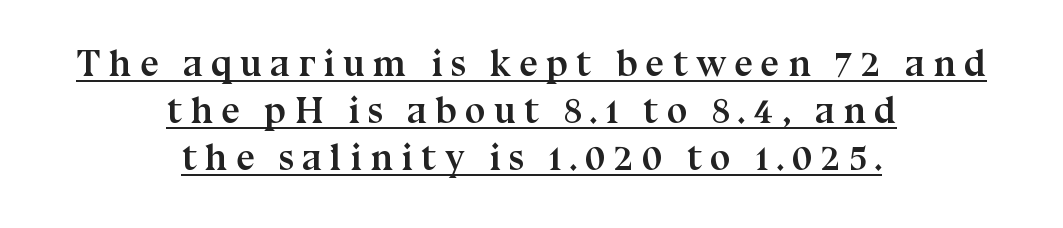
{"serif": "yes", "italic": "no", "bold": "yes", "weight": "semibold", "width": "normal", "stroke_contrast": "medium", "x_height": "medium", "monospaced": "no", "underline": "yes", "align": "center", "line_spacing": "normal", "line_spacing_ratio": 1.27, "letter_spacing": "wide", "letter_spacing_em": 0.22, "glyph_px": 37}
